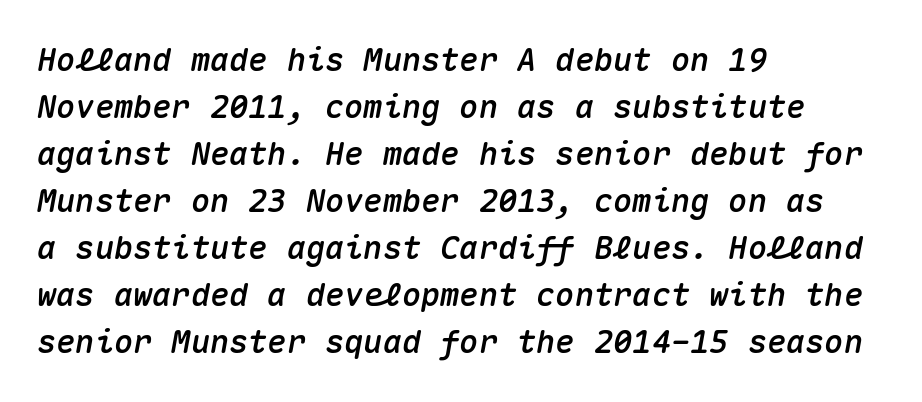
Q: Is the text italic (slanted)? A: Yes, it leans right by about 10 degrees.
Q: Is the text underlined? A: No.
Q: How is the paragraph aligned? A: Left-aligned.
Q: Is the spacing between letters normal or unusually wide? A: Normal.
Q: Is the spacing between lines tight, normal or loose? A: Normal.
Q: Width (condensed, normal, or wide)? A: Normal.
Q: Stroke contrast? A: Medium.
Q: x-height? A: Medium.
Q: Monospaced? A: Yes.
